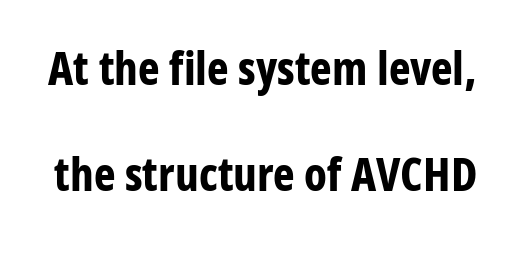
{"serif": "no", "italic": "no", "bold": "yes", "weight": "bold", "width": "condensed", "stroke_contrast": "low", "x_height": "medium", "monospaced": "no", "underline": "no", "line_spacing": "loose", "line_spacing_ratio": 2.3, "letter_spacing": "normal", "letter_spacing_em": 0.0, "glyph_px": 46}
